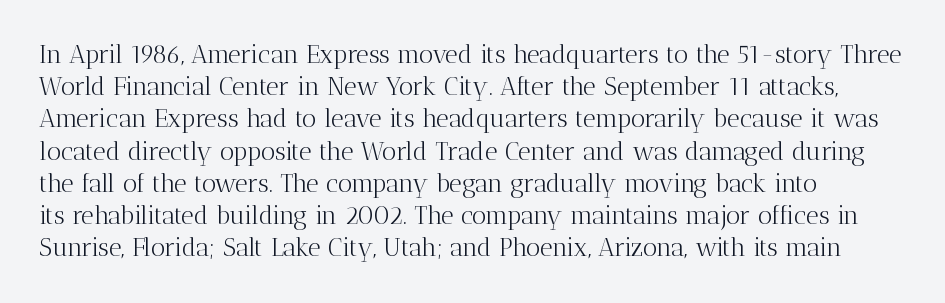
The image shows 25 px text type, upright; set left-aligned, normal line spacing (1.29x), normal letter spacing, not underlined.
